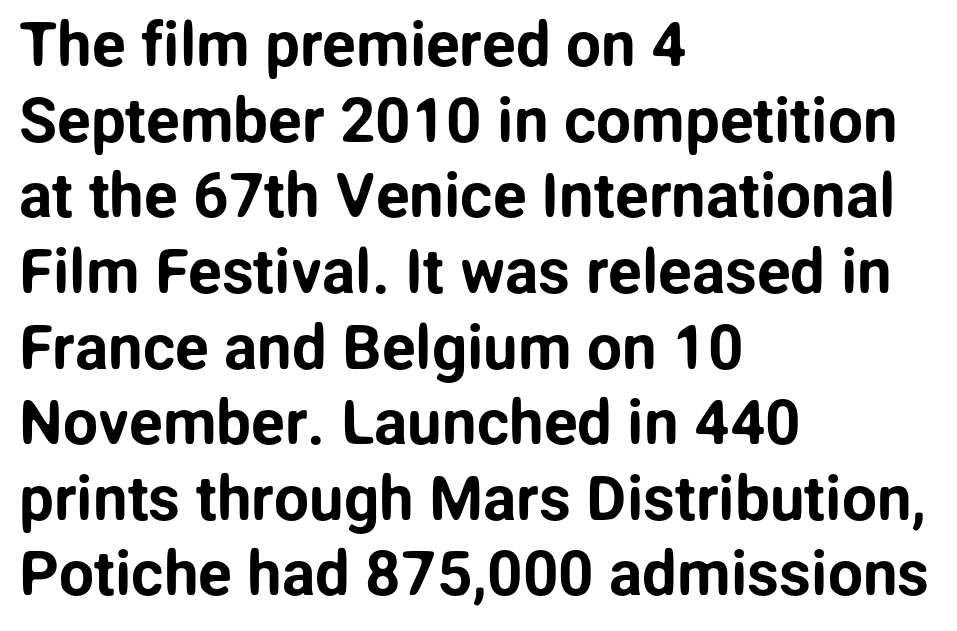
{"serif": "no", "italic": "no", "width": "normal", "stroke_contrast": "low", "x_height": "medium", "monospaced": "no", "underline": "no", "align": "left", "line_spacing_ratio": 1.22, "letter_spacing": "normal", "letter_spacing_em": 0.0, "glyph_px": 62}
